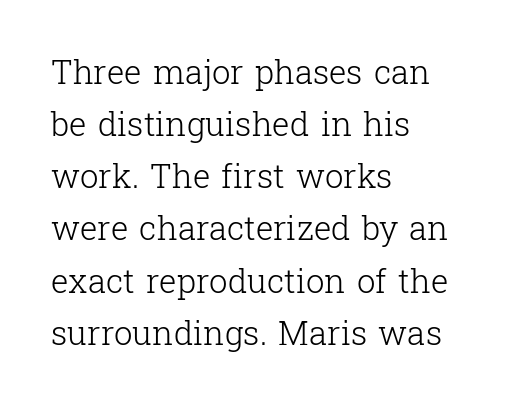
The image shows 33 px light serif type, upright; set left-aligned, normal line spacing (1.58x), normal letter spacing, not underlined; low stroke contrast and a medium x-height.
